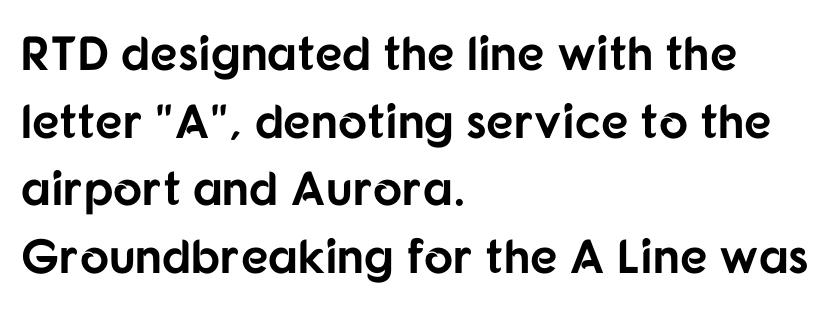
{"serif": "no", "italic": "no", "bold": "yes", "weight": "bold", "width": "normal", "stroke_contrast": "low", "x_height": "medium", "monospaced": "no", "underline": "no", "align": "left", "line_spacing": "normal", "line_spacing_ratio": 1.41, "letter_spacing": "normal", "letter_spacing_em": 0.0, "glyph_px": 48}
